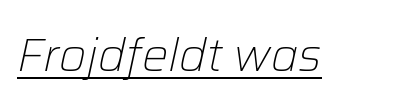
Every character sits at an angle, as italics do. These lines are rendered in a variable-pitch font. Unbolded letterforms with no extra heft. These lines keep a tight, regular rhythm from letter to letter.
